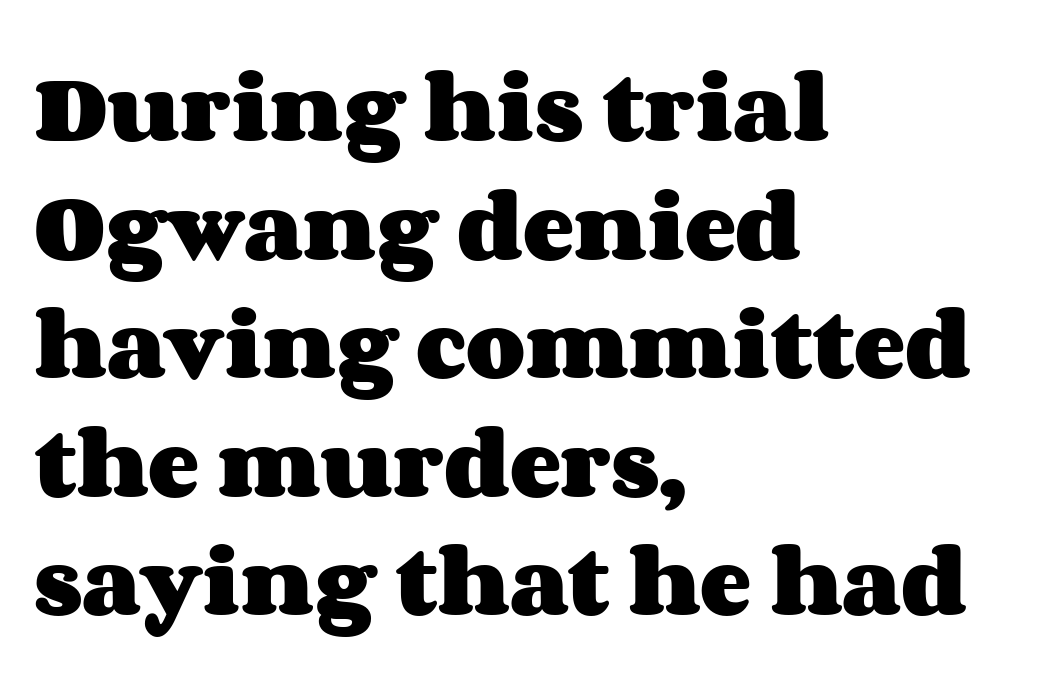
The image shows 77 px heavy, wide type, upright; set left-aligned, normal line spacing (1.54x), normal letter spacing, not underlined; medium stroke contrast and a large x-height.
